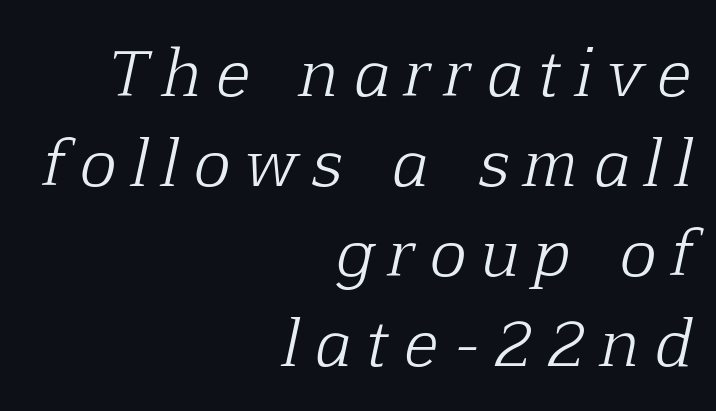
{"serif": "yes", "italic": "yes", "lean": "right", "slant_degrees": 12, "bold": "no", "weight": "light", "width": "normal", "stroke_contrast": "low", "x_height": "medium", "monospaced": "no", "underline": "no", "align": "right", "line_spacing": "normal", "line_spacing_ratio": 1.45, "letter_spacing": "wide", "letter_spacing_em": 0.26, "glyph_px": 62}
